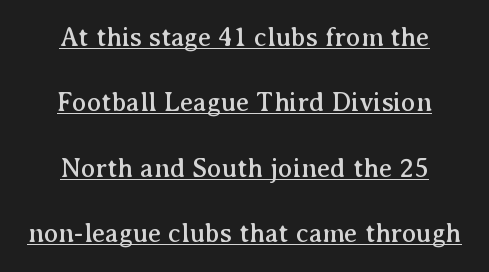
The image shows 27 px text type, upright; set centered, loose line spacing (2.42x), normal letter spacing, underlined.
